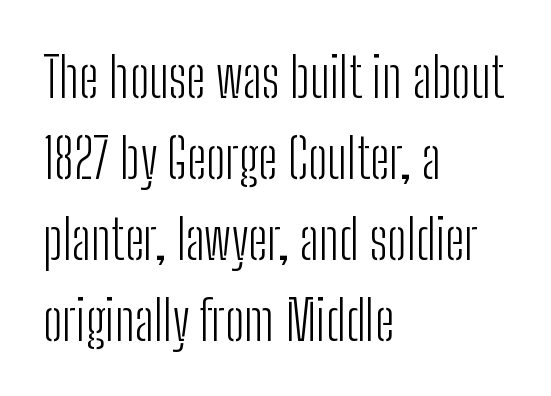
{"serif": "no", "italic": "no", "bold": "no", "weight": "light", "width": "condensed", "stroke_contrast": "low", "x_height": "medium", "monospaced": "no", "underline": "no", "align": "left", "line_spacing": "normal", "line_spacing_ratio": 1.47, "letter_spacing": "normal", "letter_spacing_em": 0.0, "glyph_px": 55}
